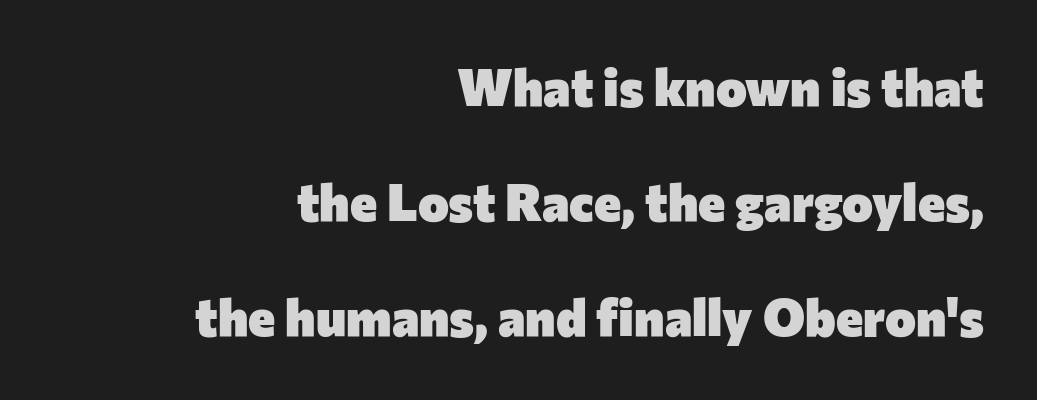
{"serif": "no", "italic": "no", "bold": "yes", "weight": "heavy", "width": "normal", "stroke_contrast": "low", "x_height": "medium", "monospaced": "no", "underline": "no", "align": "right", "line_spacing": "loose", "line_spacing_ratio": 2.21, "letter_spacing": "normal", "letter_spacing_em": 0.0, "glyph_px": 52}
